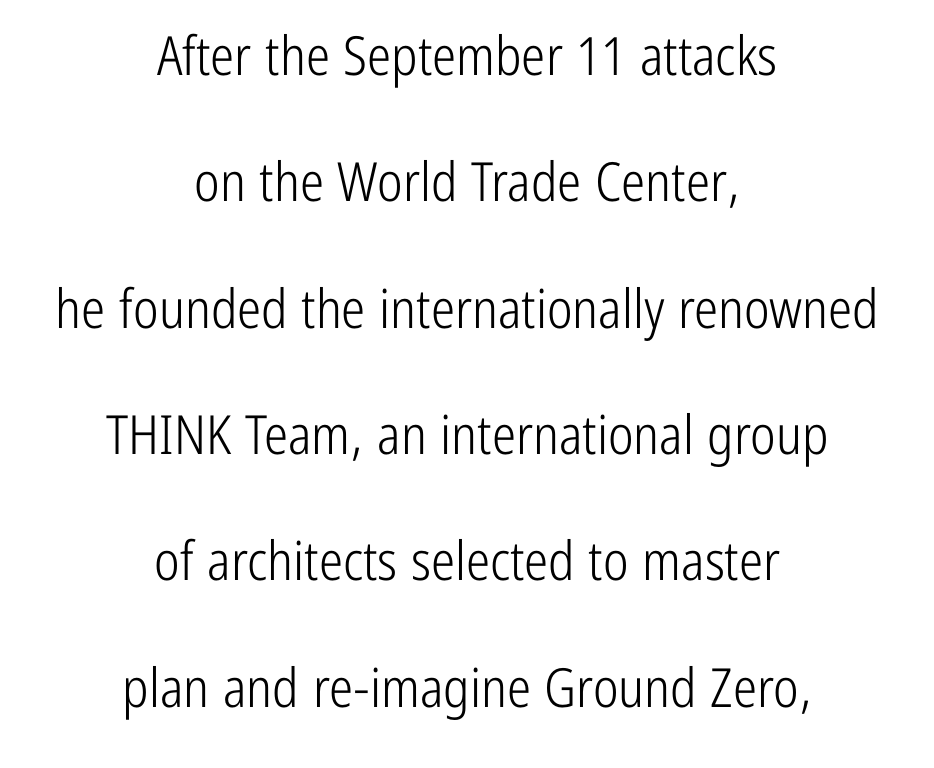
The image shows 54 px light, condensed sans-serif type, upright; set centered, loose line spacing (2.34x), normal letter spacing, not underlined; low stroke contrast and a medium x-height.
